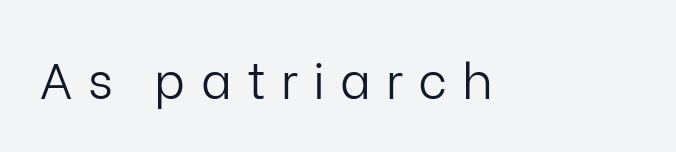
Stems here are at most as thick as an everyday book face. The rendering uses natural spacing where letterforms have individual widths. Characters remain perfectly vertical along every line. Regarding serifs, this sample does without them. Just letters on the line, the space beneath them empty. Loose tracking; the words dissolve into strings of separated letters.
